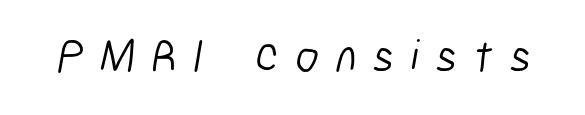
Q: Is the text bold? A: No.
Q: Is the typeface a serif or a sans-serif typeface? A: Sans-serif.
Q: Is the text underlined? A: No.
Q: Is the spacing between letters normal or unusually wide? A: Unusually wide.
Q: Width (condensed, normal, or wide)? A: Condensed.
Q: Stroke contrast? A: Low.
Q: x-height? A: Medium.
Q: Monospaced? A: No.
